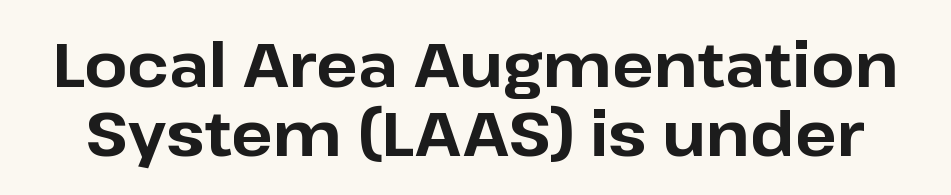
The image shows 62 px bold sans-serif type, upright; set tight line spacing (1.12x), normal letter spacing, not underlined; low stroke contrast and a medium x-height.
